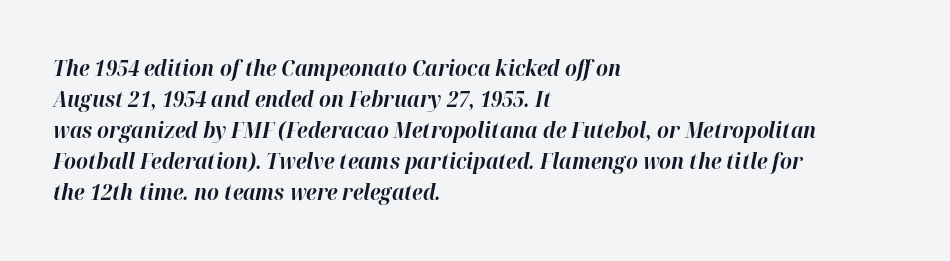
{"italic": "yes", "lean": "right", "slant_degrees": 12, "bold": "yes", "underline": "no", "align": "left", "line_spacing": "normal", "line_spacing_ratio": 1.48, "letter_spacing": "normal", "letter_spacing_em": 0.0, "glyph_px": 21}
